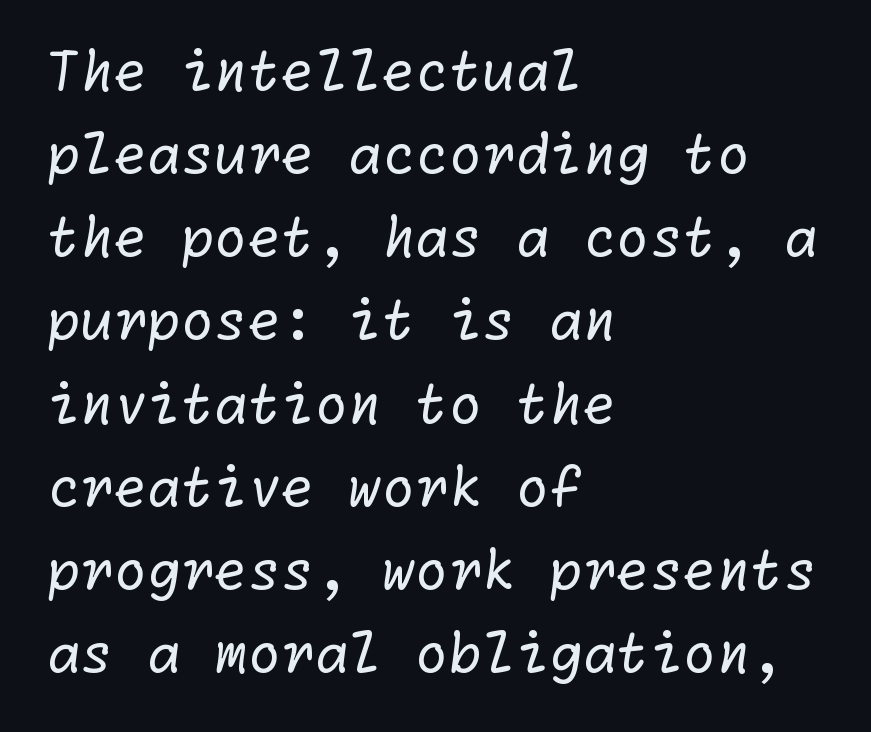
The image shows 54 px regular-weight sans-serif type; set left-aligned, normal line spacing (1.54x), normal letter spacing, not underlined; low stroke contrast and a medium x-height.
